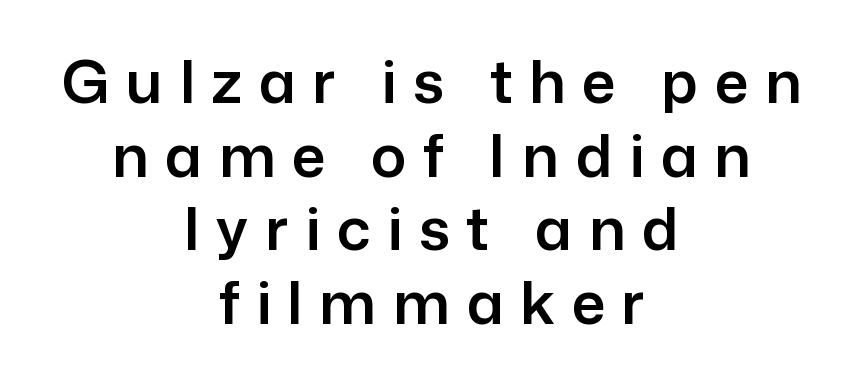
The image shows 59 px sans-serif type, upright; set centered, normal line spacing (1.25x), unusually wide letter spacing (+0.28 em), not underlined; low stroke contrast and a medium x-height.
